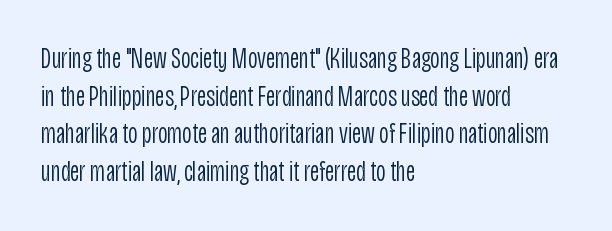
Q: Is the text bold? A: No.
Q: Is the text italic (slanted)? A: No, it is upright.
Q: Is the typeface a serif or a sans-serif typeface? A: Sans-serif.
Q: Is the text underlined? A: No.
Q: How is the paragraph aligned? A: Left-aligned.
Q: Is the spacing between letters normal or unusually wide? A: Normal.
Q: Is the spacing between lines tight, normal or loose? A: Normal.
Q: Width (condensed, normal, or wide)? A: Condensed.
Q: Stroke contrast? A: Low.
Q: x-height? A: Large.
Q: Monospaced? A: No.
